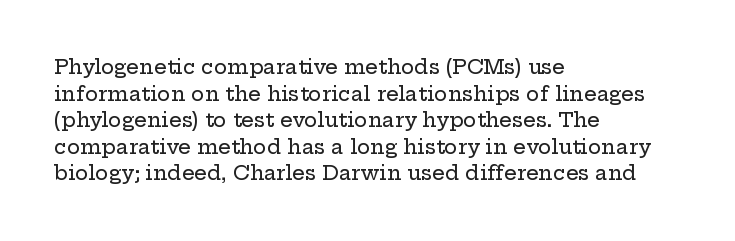
{"italic": "no", "underline": "no", "align": "left", "line_spacing": "normal", "line_spacing_ratio": 1.33, "letter_spacing": "normal", "letter_spacing_em": 0.0, "glyph_px": 20}
